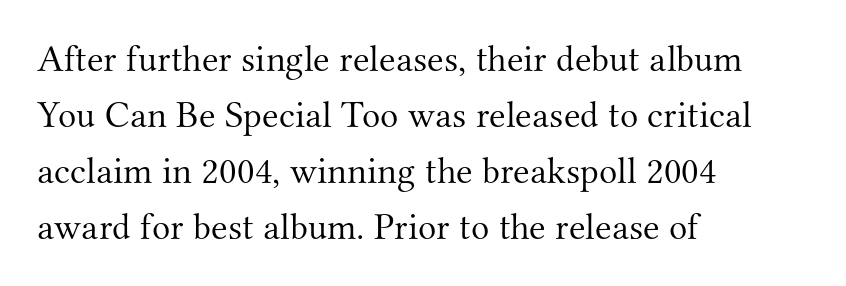
The image shows 38 px light serif type, upright; set left-aligned, normal line spacing (1.47x), normal letter spacing, not underlined; medium stroke contrast and a small x-height.
